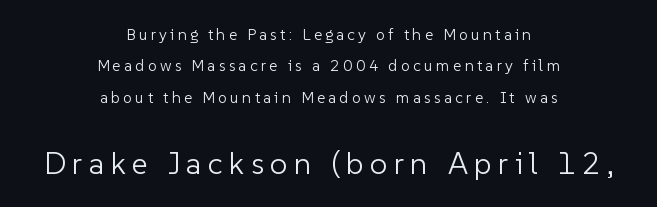
{"serif": "no", "italic": "no", "bold": "no", "weight": "light", "width": "normal", "stroke_contrast": "low", "x_height": "medium", "monospaced": "no", "underline": "no", "align": "center", "line_spacing": "loose", "line_spacing_ratio": 1.96, "letter_spacing": "wide", "letter_spacing_em": 0.2, "larger_block": "second", "size_ratio": 1.94, "glyph_px": 31}
